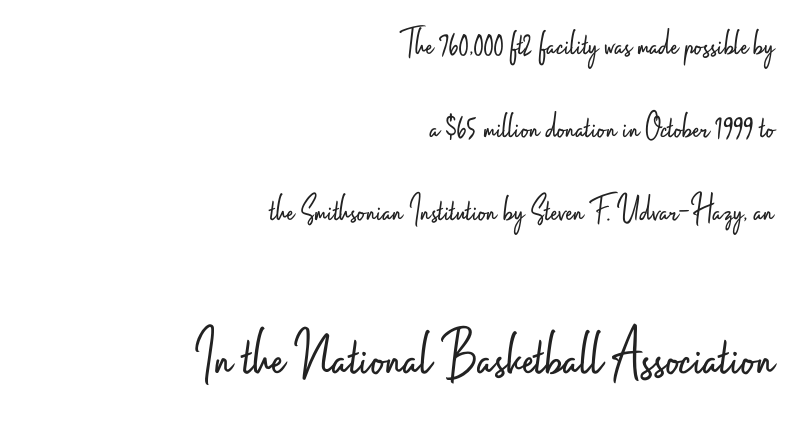
The line-height multiplier appears high, well above default. These two chunks differ in scale, with the bottom chunk taking the larger measure. Weight: in the light-to-regular range. A student would call this right alignment; a typographer would say flush right, rag left. What stands out about the letter spacing? Nothing — it is the standard amount.
